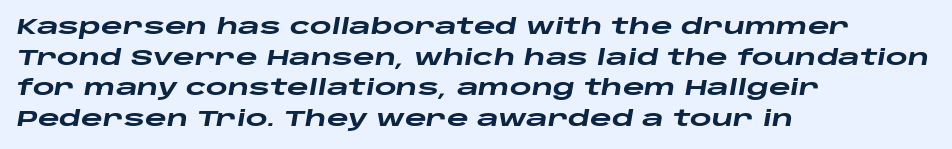
Slant detected: the letters are inclined. Quick note: interline space is typical. The passage is arranged the way most books set body copy — flush left. The baseline area is clear. Caption: bold face, heavy strokes.
